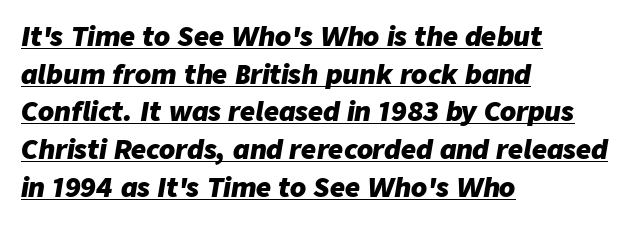
{"italic": "yes", "lean": "right", "slant_degrees": 9, "bold": "yes", "underline": "yes", "align": "left", "line_spacing": "normal", "line_spacing_ratio": 1.45, "letter_spacing": "normal", "letter_spacing_em": 0.0, "glyph_px": 26}
